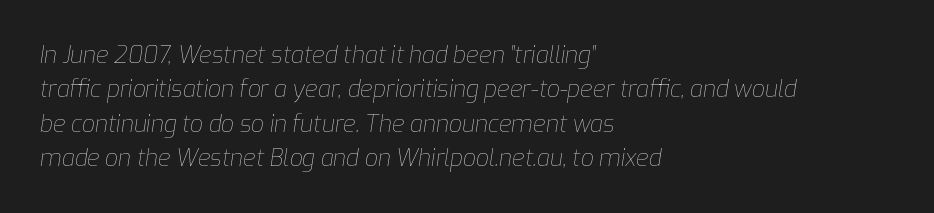
The image shows 23 px text type, italic (leaning right); set left-aligned, normal line spacing (1.49x), normal letter spacing, not underlined.
